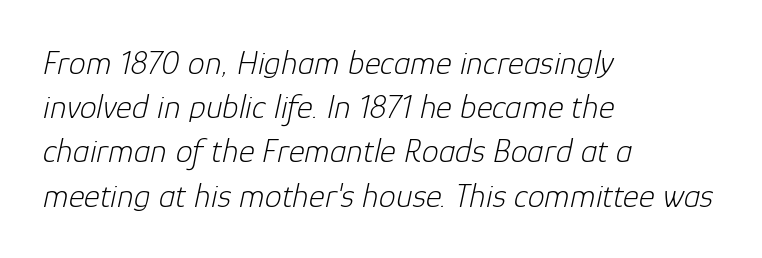
The image shows 34 px light type, italic (leaning right); set left-aligned, normal line spacing (1.3x), normal letter spacing, not underlined; low stroke contrast and a medium x-height.
